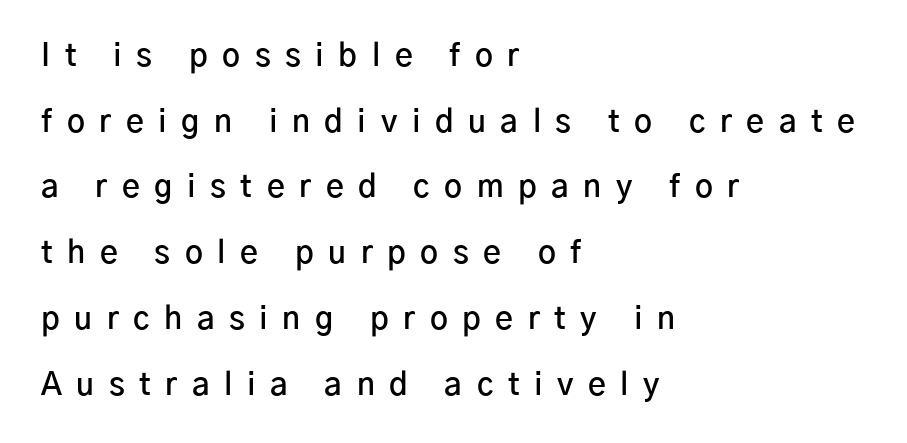
{"serif": "no", "italic": "no", "bold": "semi", "weight": "semibold", "width": "normal", "stroke_contrast": "low", "x_height": "medium", "monospaced": "no", "underline": "no", "align": "left", "line_spacing": "loose", "line_spacing_ratio": 2.12, "letter_spacing": "wide", "letter_spacing_em": 0.47, "glyph_px": 31}
